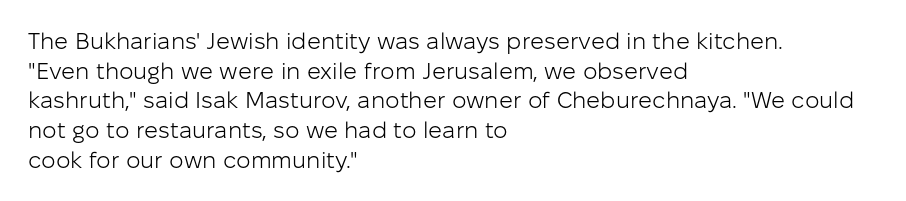
Q: Is the text bold? A: No.
Q: Is the text italic (slanted)? A: No, it is upright.
Q: Is the text underlined? A: No.
Q: How is the paragraph aligned? A: Left-aligned.
Q: Is the spacing between letters normal or unusually wide? A: Normal.
Q: Is the spacing between lines tight, normal or loose? A: Normal.
